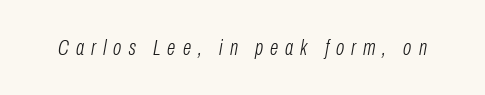
{"italic": "yes", "lean": "right", "slant_degrees": 10, "bold": "no", "underline": "no", "letter_spacing": "wide", "letter_spacing_em": 0.32, "glyph_px": 22}
